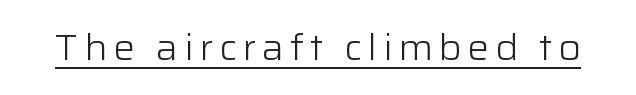
The image shows 37 px light sans-serif type, upright; set underlined; low stroke contrast and a medium x-height.
